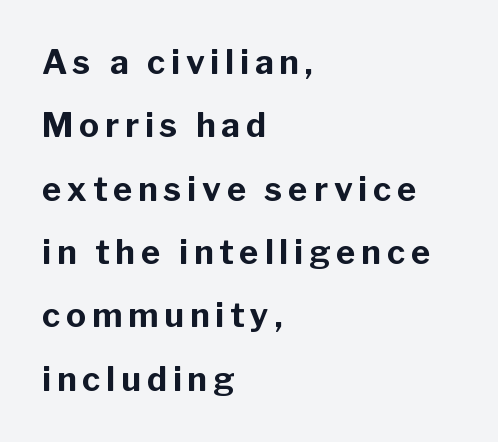
Q: Is the text bold? A: Yes.
Q: Is the text italic (slanted)? A: No, it is upright.
Q: Is the typeface a serif or a sans-serif typeface? A: Sans-serif.
Q: Is the text underlined? A: No.
Q: How is the paragraph aligned? A: Left-aligned.
Q: Is the spacing between lines tight, normal or loose? A: Loose.
Q: Width (condensed, normal, or wide)? A: Normal.
Q: Stroke contrast? A: Low.
Q: x-height? A: Medium.
Q: Monospaced? A: No.
